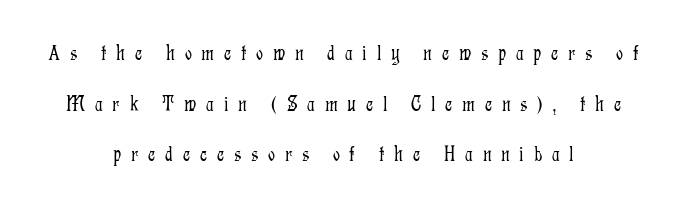
The image shows 22 px text type, upright; set centered, loose line spacing (2.3x), unusually wide letter spacing (+0.44 em), not underlined.
